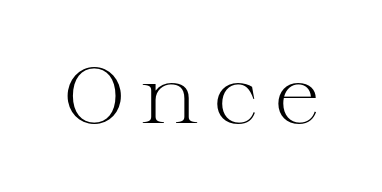
{"serif": "yes", "italic": "no", "bold": "no", "weight": "light", "width": "wide", "stroke_contrast": "medium", "x_height": "medium", "monospaced": "no", "underline": "no", "glyph_px": 78}
